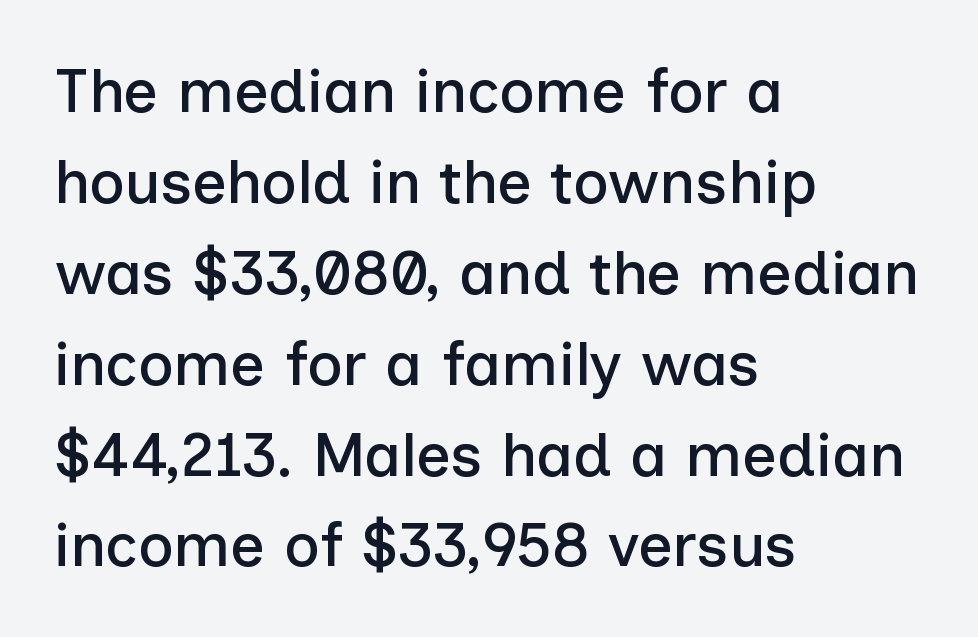
The image shows 61 px sans-serif type, upright; set left-aligned, normal line spacing (1.49x), normal letter spacing, not underlined; low stroke contrast and a medium x-height.
